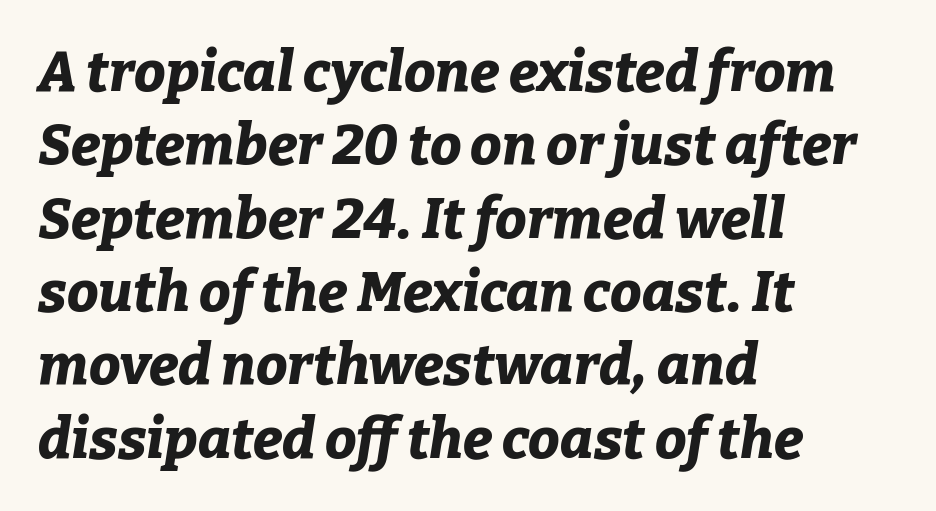
The image shows 56 px bold type, italic (leaning right); set left-aligned, normal line spacing (1.31x), normal letter spacing, not underlined; low stroke contrast and a medium x-height.
